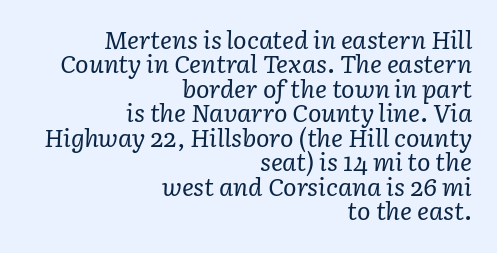
Q: Is the text bold? A: No.
Q: Is the text italic (slanted)? A: Yes, it leans right by about 3 degrees.
Q: Is the text underlined? A: No.
Q: How is the paragraph aligned? A: Right-aligned.
Q: Is the spacing between letters normal or unusually wide? A: Normal.
Q: Is the spacing between lines tight, normal or loose? A: Tight.
